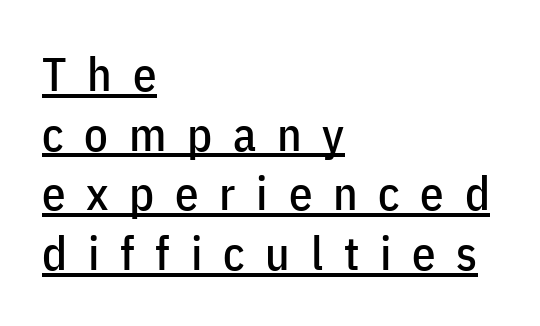
Grotesque or geometric, the face here clearly has no serifs. This is the regular roman posture of the typeface. You could not count columns in this text — the font is proportionally spaced. What stands out about the letter spacing? Its width — letters are far apart. The glyphs are accompanied by a horizontal stroke just below them.
